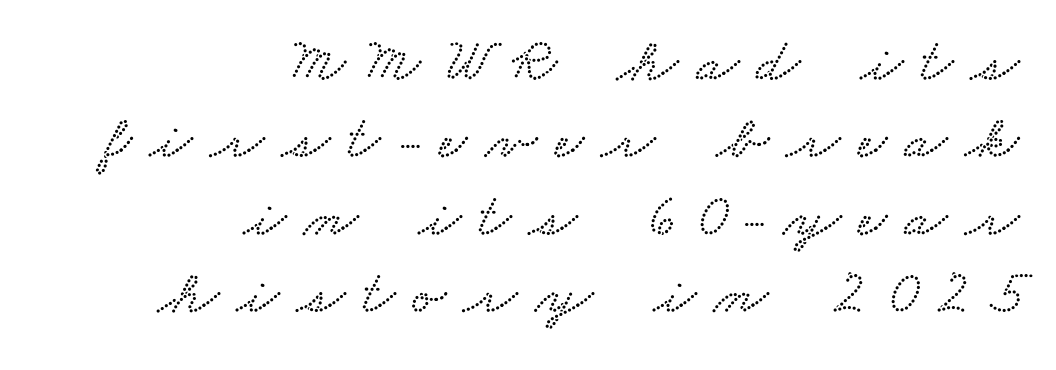
{"width": "wide", "stroke_contrast": "low", "x_height": "small", "monospaced": "no", "underline": "no", "align": "right", "line_spacing": "normal", "line_spacing_ratio": 1.25, "letter_spacing": "wide", "letter_spacing_em": 0.29, "glyph_px": 62}
